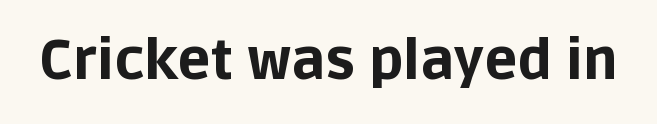
Typographic density is high because the face is bold. I'd call this a sans setting — the letters go barefoot. Nobody touched the tracking dial on this one. This sample uses an upright cut, with every glyph sitting square on the baseline. Honestly, there is no underline to notice here at all.
